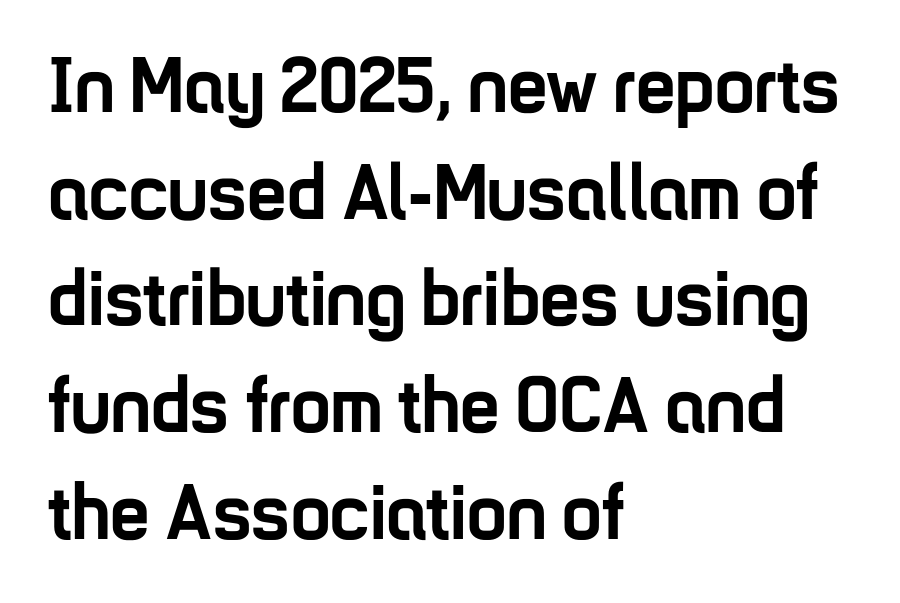
Q: Is the text bold? A: Yes.
Q: Is the text italic (slanted)? A: No, it is upright.
Q: Is the typeface a serif or a sans-serif typeface? A: Sans-serif.
Q: Is the text underlined? A: No.
Q: How is the paragraph aligned? A: Left-aligned.
Q: Is the spacing between letters normal or unusually wide? A: Normal.
Q: Is the spacing between lines tight, normal or loose? A: Normal.
Q: Width (condensed, normal, or wide)? A: Condensed.
Q: Stroke contrast? A: Low.
Q: x-height? A: Medium.
Q: Monospaced? A: No.
